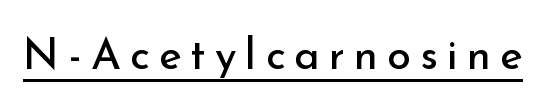
{"serif": "no", "italic": "no", "bold": "no", "weight": "regular", "width": "normal", "stroke_contrast": "low", "x_height": "small", "monospaced": "no", "underline": "yes", "letter_spacing": "wide", "letter_spacing_em": 0.21, "glyph_px": 43}
